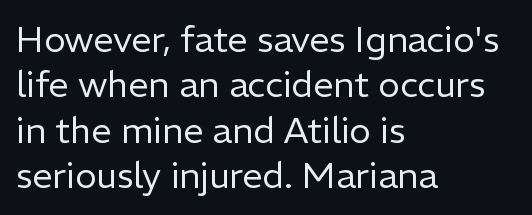
Q: Is the text bold? A: No.
Q: Is the text italic (slanted)? A: No, it is upright.
Q: Is the typeface a serif or a sans-serif typeface? A: Sans-serif.
Q: Is the text underlined? A: No.
Q: How is the paragraph aligned? A: Left-aligned.
Q: Is the spacing between letters normal or unusually wide? A: Normal.
Q: Is the spacing between lines tight, normal or loose? A: Normal.
Q: Width (condensed, normal, or wide)? A: Normal.
Q: Stroke contrast? A: Low.
Q: x-height? A: Medium.
Q: Monospaced? A: No.
